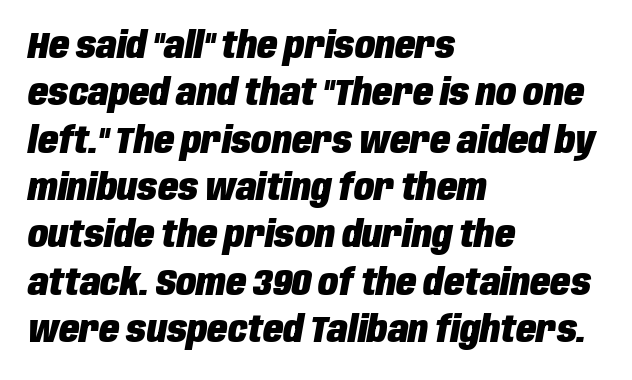
The image shows 37 px heavy, condensed type, italic (leaning right); set left-aligned, normal line spacing (1.28x), normal letter spacing, not underlined; low stroke contrast and a large x-height.
